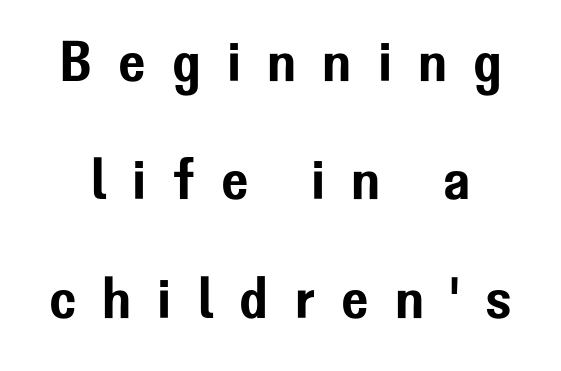
The image shows 58 px sans-serif type, upright; set loose line spacing (2.04x), unusually wide letter spacing (+0.45 em), not underlined; low stroke contrast and a medium x-height.
